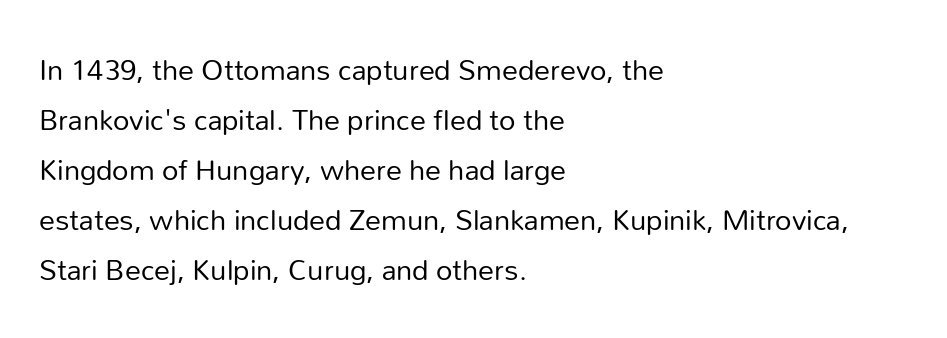
{"serif": "no", "italic": "no", "bold": "no", "weight": "regular", "width": "normal", "stroke_contrast": "low", "x_height": "medium", "monospaced": "no", "underline": "no", "align": "left", "line_spacing": "normal", "line_spacing_ratio": 1.56, "letter_spacing": "normal", "letter_spacing_em": 0.0, "glyph_px": 32}
